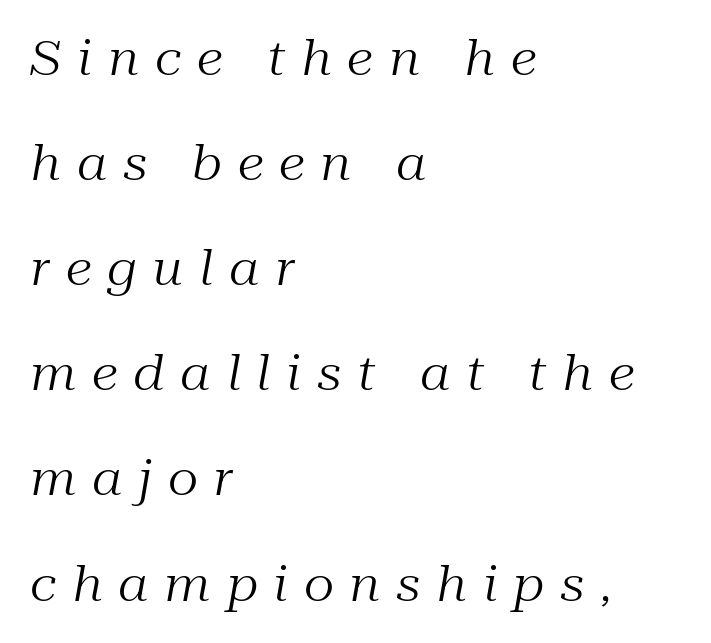
The image shows 48 px regular-weight serif type, italic (leaning right); set left-aligned, loose line spacing (2.19x), unusually wide letter spacing (+0.33 em), not underlined; medium stroke contrast and a medium x-height.
